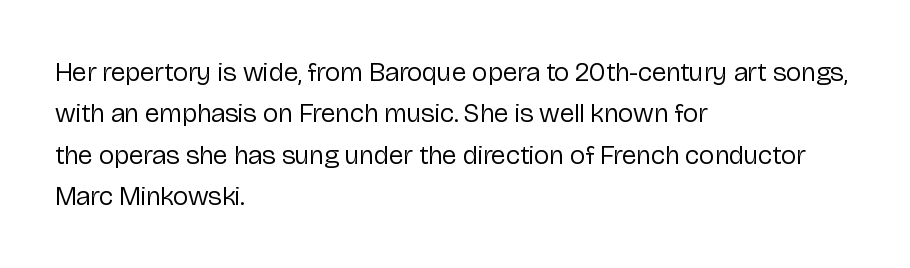
The image shows 27 px text type, upright; set left-aligned, normal line spacing (1.53x), normal letter spacing, not underlined.
